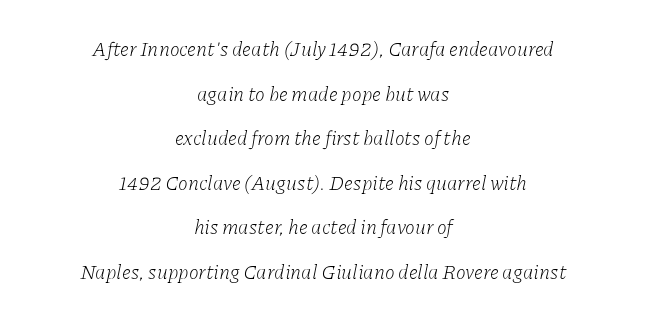
The image shows 20 px text type, italic (leaning right); set centered, loose line spacing (2.23x), normal letter spacing, not underlined.
